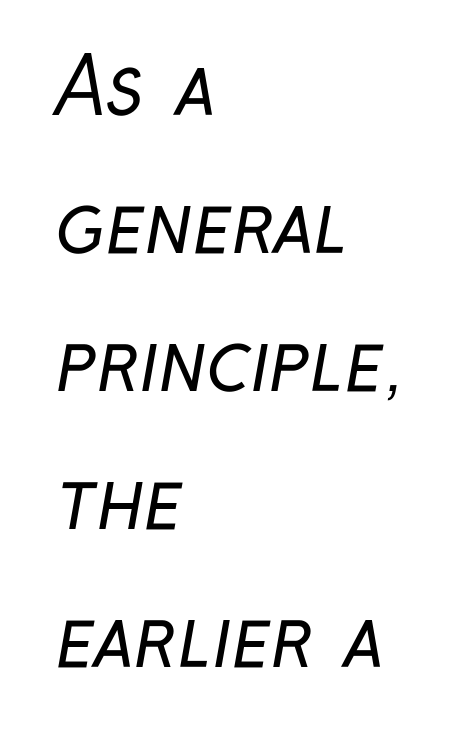
The image shows 78 px regular-weight, condensed sans-serif type; set left-aligned, line spacing 1.77x, normal letter spacing, not underlined; low stroke contrast and a medium x-height.
